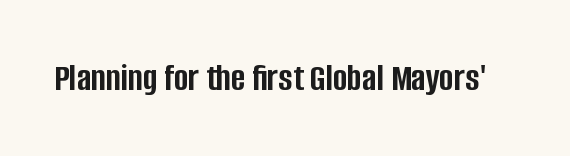
Q: Is the text bold? A: Yes.
Q: Is the text italic (slanted)? A: No, it is upright.
Q: Is the typeface a serif or a sans-serif typeface? A: Sans-serif.
Q: Is the text underlined? A: No.
Q: Is the spacing between letters normal or unusually wide? A: Normal.
Q: Width (condensed, normal, or wide)? A: Condensed.
Q: Stroke contrast? A: Low.
Q: x-height? A: Large.
Q: Monospaced? A: No.
